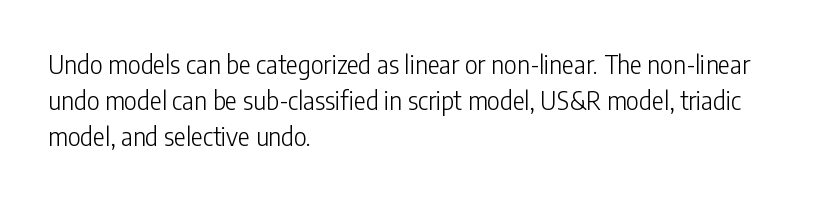
Q: Is the text bold? A: No.
Q: Is the text italic (slanted)? A: No, it is upright.
Q: Is the text underlined? A: No.
Q: How is the paragraph aligned? A: Left-aligned.
Q: Is the spacing between letters normal or unusually wide? A: Normal.
Q: Is the spacing between lines tight, normal or loose? A: Normal.
